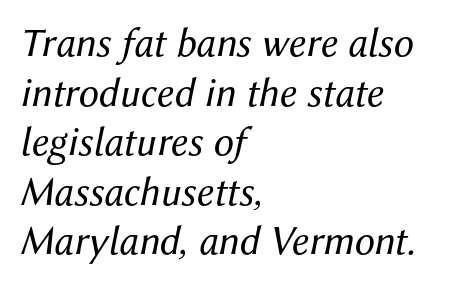
{"italic": "yes", "lean": "right", "slant_degrees": 12, "bold": "no", "weight": "regular", "width": "normal", "stroke_contrast": "medium", "x_height": "medium", "monospaced": "no", "underline": "no", "align": "left", "line_spacing_ratio": 1.21, "letter_spacing": "normal", "letter_spacing_em": 0.0, "glyph_px": 41}
